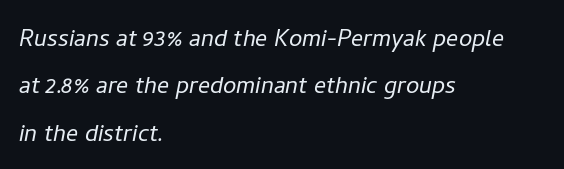
{"italic": "yes", "lean": "right", "slant_degrees": 11, "bold": "no", "weight": "light", "width": "normal", "stroke_contrast": "low", "x_height": "medium", "monospaced": "no", "underline": "no", "align": "left", "line_spacing": "normal", "line_spacing_ratio": 1.58, "letter_spacing": "normal", "letter_spacing_em": 0.0, "glyph_px": 30}
